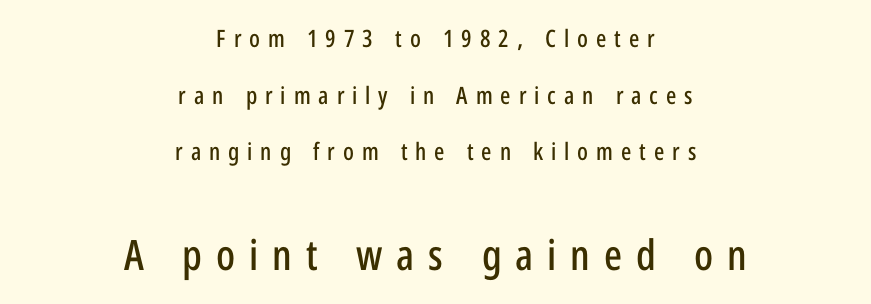
The strip under each line holds only bare page. Substantial extra tracking has been applied to these lines. What's the leading like? Stretched, with rows far apart. Each line is balanced around a shared central axis. The lettering stays uniformly vertical, giving the passage a roman look.
